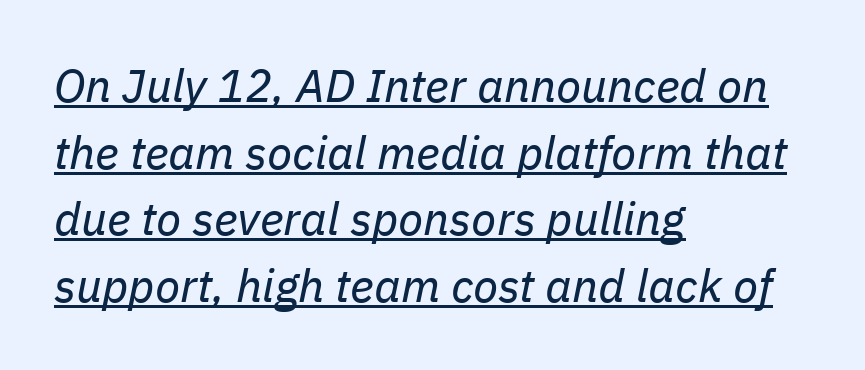
Q: Is the text bold? A: No.
Q: Is the text italic (slanted)? A: Yes, it leans right by about 11 degrees.
Q: Is the text underlined? A: Yes.
Q: How is the paragraph aligned? A: Left-aligned.
Q: Is the spacing between letters normal or unusually wide? A: Normal.
Q: Is the spacing between lines tight, normal or loose? A: Normal.
Q: Width (condensed, normal, or wide)? A: Normal.
Q: Stroke contrast? A: Low.
Q: x-height? A: Medium.
Q: Monospaced? A: No.
